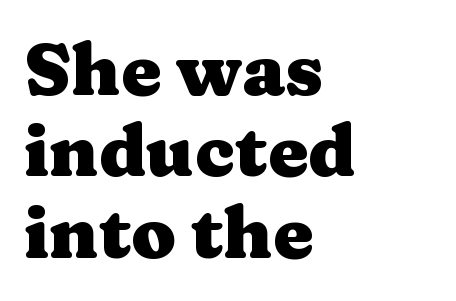
{"serif": "yes", "italic": "no", "bold": "yes", "weight": "heavy", "width": "wide", "stroke_contrast": "medium", "x_height": "medium", "monospaced": "no", "underline": "no", "align": "left", "line_spacing": "tight", "line_spacing_ratio": 1.13, "letter_spacing": "normal", "letter_spacing_em": 0.0, "glyph_px": 72}
